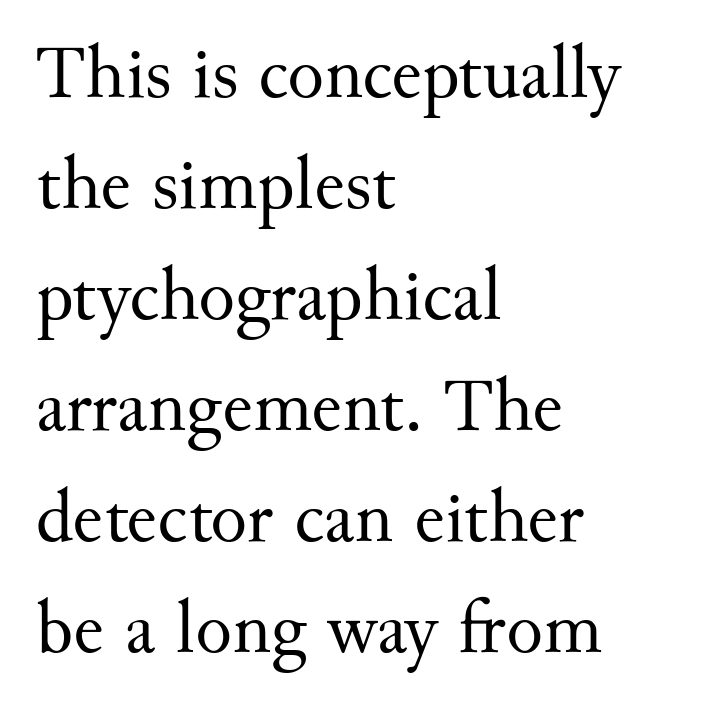
This is serif lettering, the kind often seen in printed books. Each row of text sits above clean, open space. In terms of posture, this sample is upright. The letters advance in unequal steps, a hallmark of proportional type. No letter is thick-stroked: the sample isn't bold.
